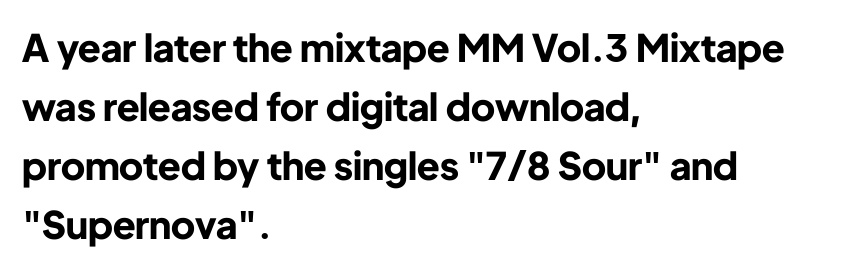
The image shows 38 px bold sans-serif type, upright; set left-aligned, normal line spacing (1.55x), normal letter spacing, not underlined; low stroke contrast and a medium x-height.
